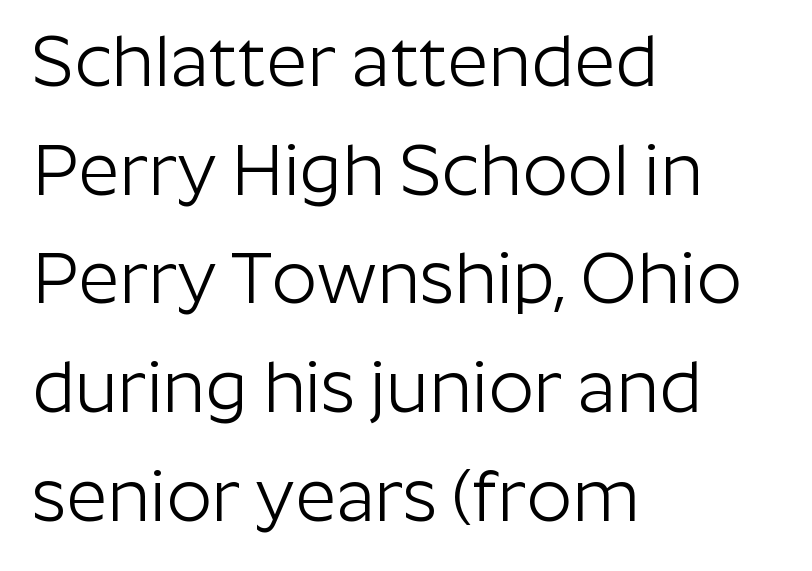
The image shows 71 px light sans-serif type, upright; set left-aligned, normal line spacing (1.53x), normal letter spacing, not underlined; low stroke contrast and a medium x-height.
